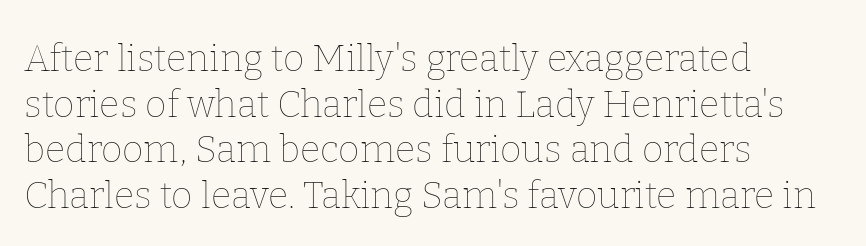
The image shows 37 px thin type, upright; set left-aligned, line spacing 1.23x, normal letter spacing, not underlined; low stroke contrast and a medium x-height.
